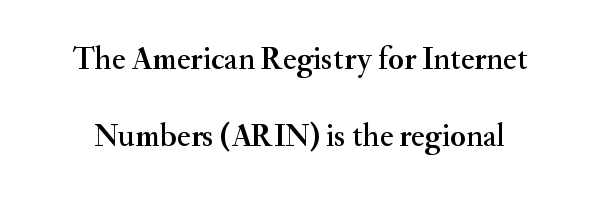
Q: Is the text italic (slanted)? A: No, it is upright.
Q: Is the typeface a serif or a sans-serif typeface? A: Serif.
Q: Is the text underlined? A: No.
Q: Is the spacing between letters normal or unusually wide? A: Normal.
Q: Is the spacing between lines tight, normal or loose? A: Loose.
Q: Width (condensed, normal, or wide)? A: Normal.
Q: Stroke contrast? A: Medium.
Q: x-height? A: Small.
Q: Monospaced? A: No.
